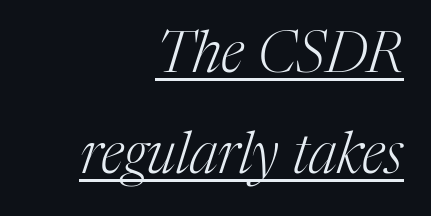
The image shows 57 px light serif type, italic (leaning right); set right-aligned, line spacing 1.78x, normal letter spacing, underlined; medium stroke contrast and a medium x-height.
